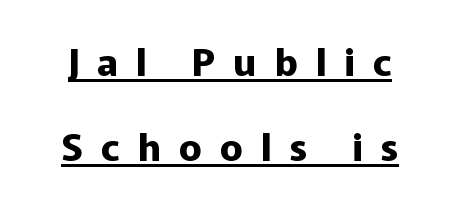
Style check: upright. Type style note: lacks serifs. The strokes are fattened all the way to bold. The typesetter chose a symmetrical, centered arrangement here.
